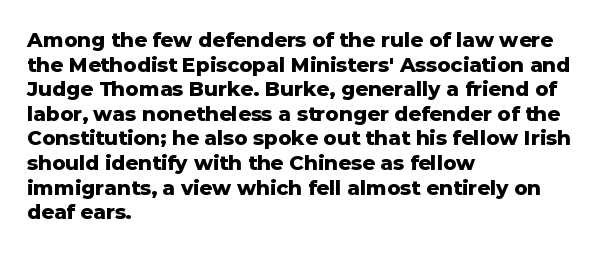
The foot of each line stays bare and open. The letters are bold, with thick, heavy strokes. The letters stand straight up with perfectly vertical stems. Compared with typical body copy, the letter spacing here is the same. These lines stack with their left ends in a neat column.
